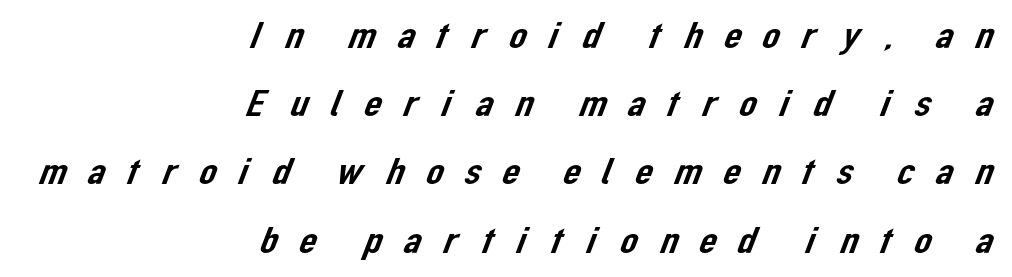
The image shows 39 px sans-serif type; set right-aligned, line spacing 1.75x, unusually wide letter spacing (+0.44 em), not underlined; low stroke contrast and a medium x-height.
